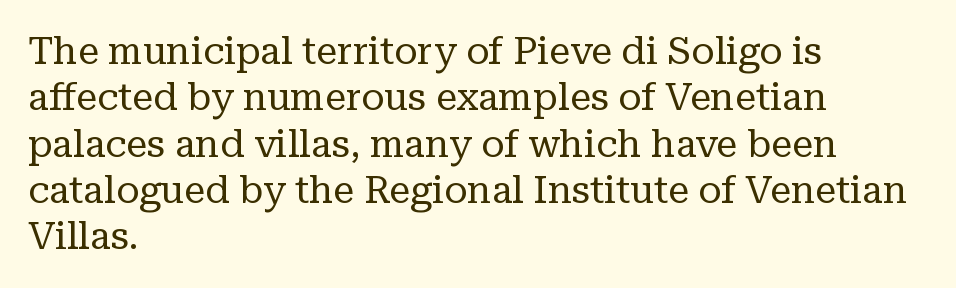
The image shows 38 px regular-weight serif type, upright; set left-aligned, line spacing 1.22x, normal letter spacing, not underlined; low stroke contrast and a medium x-height.
